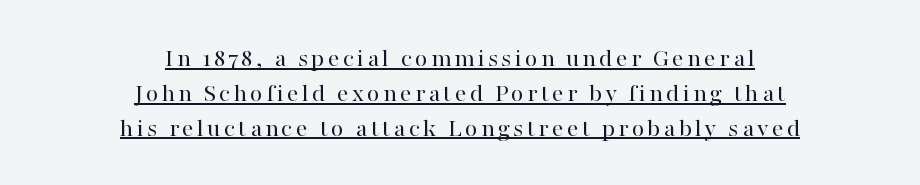
The font's upright variant was chosen for this text. Decoration check: the copy is underlined. In CSS terms this would be text-align: center. Stems here are at most as thick as an everyday book face. Quick note: interline space is typical.
